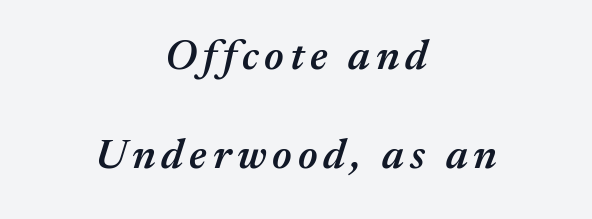
Note the varied advance widths — an 'i' is clearly narrower than an 'm'. Notice the wide empty band between every row — that's loose leading. There's an unmistakable incline to the writing here. The face used here is a semibold: visibly heavier than regular, lighter than bold.
